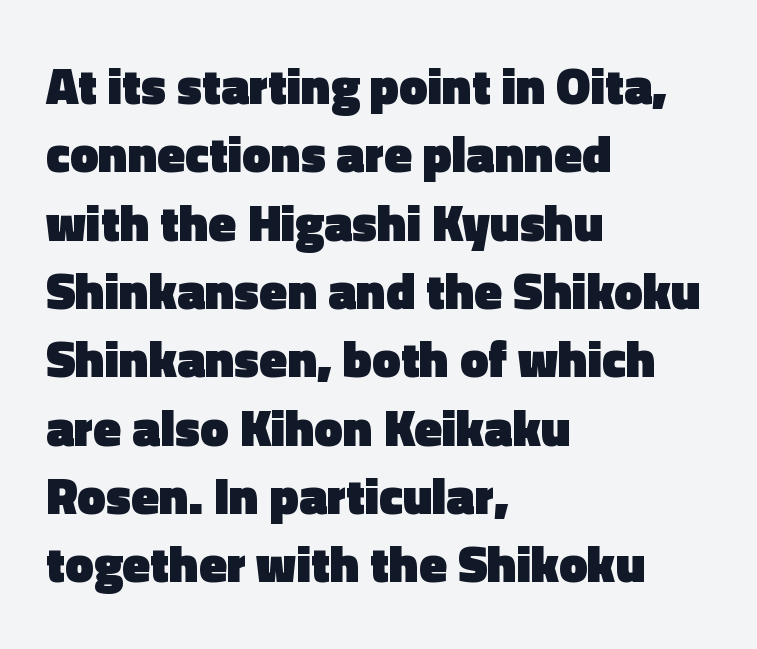
Quick note: interline space is typical. Where is the straight margin? On the left. Underlining? Definitely not there. A sans-serif font was chosen for this passage. Tall strokes in this sample are plumb rather than angled. The rendering keeps characters at their native spacing.
